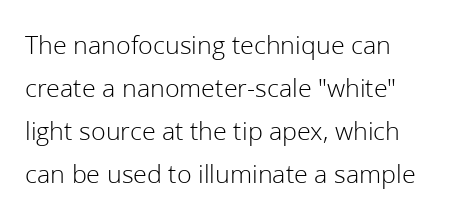
The image shows 27 px text type, upright; set left-aligned, normal line spacing (1.59x), normal letter spacing, not underlined.
